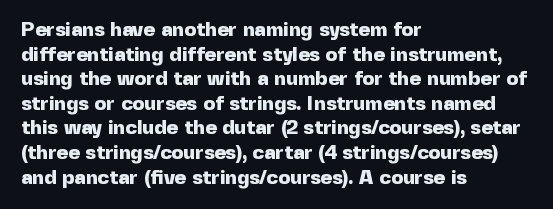
The image shows 20 px bold type, upright; set left-aligned, line spacing 1.23x, normal letter spacing, not underlined.
